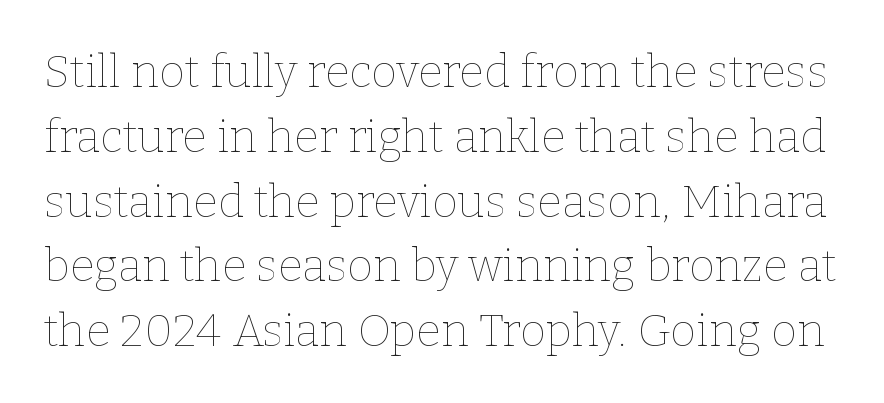
The passage shown is typed in a proportional face where columns would drift. Italic? Not at all — the glyphs are vertical. Underline: absent. The typeface has the unassuming heft of standard copy or less.
